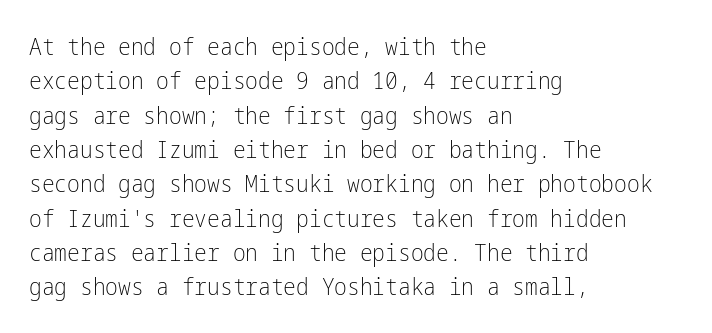
Q: Is the text bold? A: No.
Q: Is the text italic (slanted)? A: No, it is upright.
Q: Is the text underlined? A: No.
Q: How is the paragraph aligned? A: Left-aligned.
Q: Is the spacing between letters normal or unusually wide? A: Normal.
Q: Is the spacing between lines tight, normal or loose? A: Normal.
